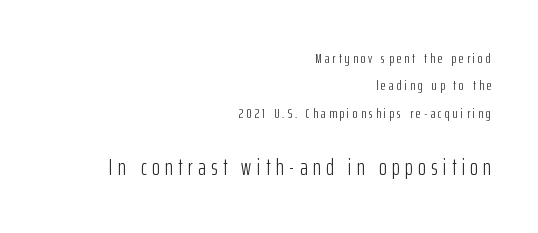
Q: Is the text bold? A: No.
Q: Is the text italic (slanted)? A: No, it is upright.
Q: Is the text underlined? A: No.
Q: How is the paragraph aligned? A: Right-aligned.
Q: Is the spacing between letters normal or unusually wide? A: Unusually wide.
Q: Is the spacing between lines tight, normal or loose? A: Loose.
Q: Which block of text is set in a larger size, the first (top) or the second (bottom)? A: The second (bottom) one.
